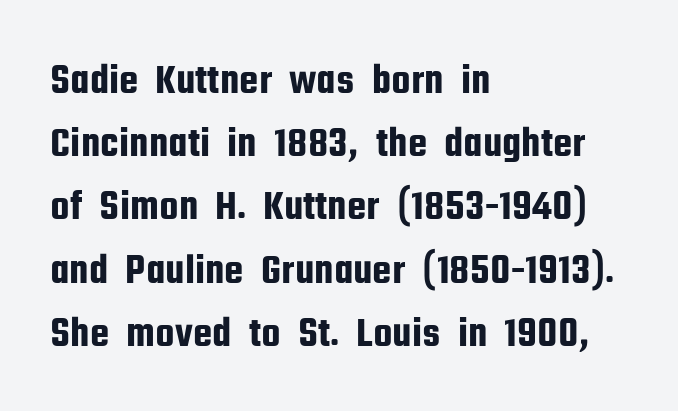
The designer went with a sans here, leaving each stem footless. These lines are set flush left with a ragged right edge. The face used here is proportionally spaced, like ordinary book or web type. The words here are not underlined. Regarding leading, the lines here are spaced in the standard way.
